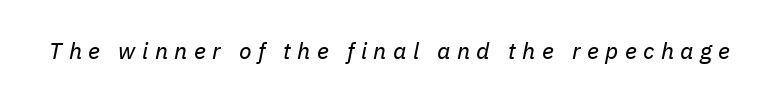
The image shows 23 px text type, italic (leaning right); set unusually wide letter spacing (+0.28 em), not underlined.
